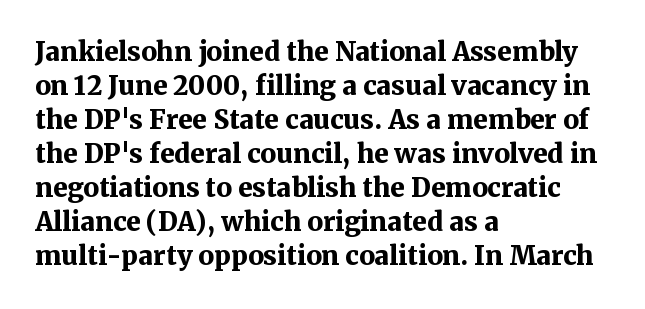
Typeset ragged right — the left edge is the straight one. Words float on clear page, feet unadorned. Vertically, the passage feels balanced, rows spaced as you'd expect. This sample uses plain, unmodified letter spacing. Summary of weight: heavy, a full bold. Characters remain perfectly vertical along every line.
